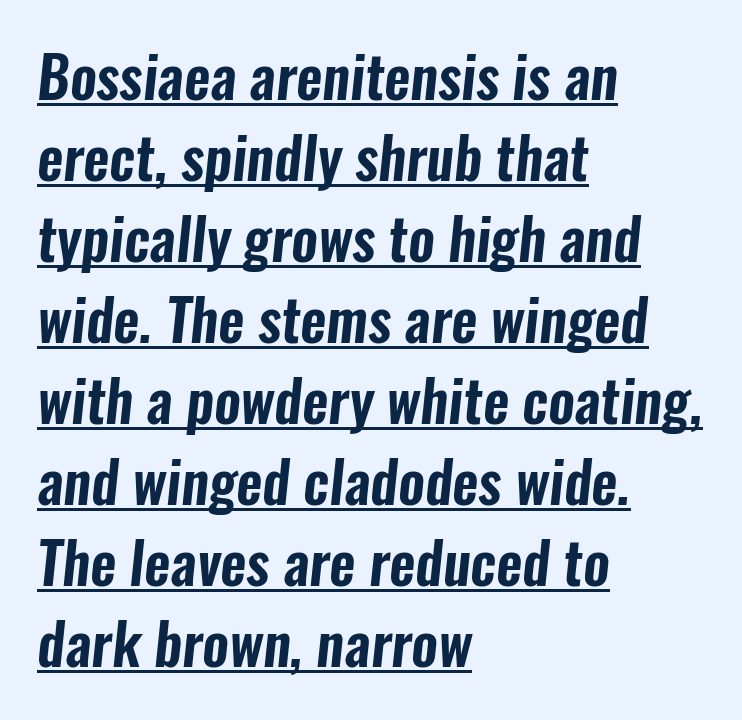
Emphasis is given by a line drawn under the lettering. What kind of face is this? One without serifs — a sans. The designer left line spacing at the default. These lines are rendered in a variable-pitch font. Layout note: lines flush left. Characters follow at the spacing the type designer built in.
